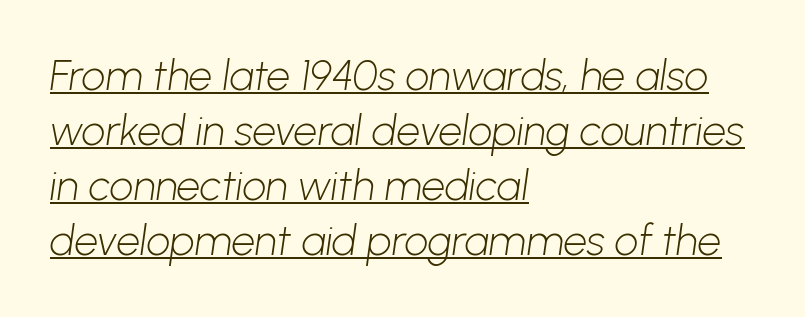
Q: Is the text bold? A: No.
Q: Is the typeface a serif or a sans-serif typeface? A: Sans-serif.
Q: Is the text underlined? A: Yes.
Q: How is the paragraph aligned? A: Left-aligned.
Q: Is the spacing between letters normal or unusually wide? A: Normal.
Q: Is the spacing between lines tight, normal or loose? A: Normal.
Q: Width (condensed, normal, or wide)? A: Normal.
Q: Stroke contrast? A: Low.
Q: x-height? A: Medium.
Q: Monospaced? A: No.
